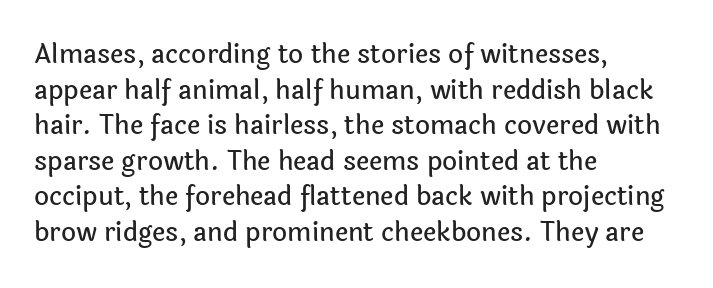
{"italic": "no", "underline": "no", "align": "left", "line_spacing": "normal", "line_spacing_ratio": 1.37, "letter_spacing": "normal", "letter_spacing_em": 0.0, "glyph_px": 26}
